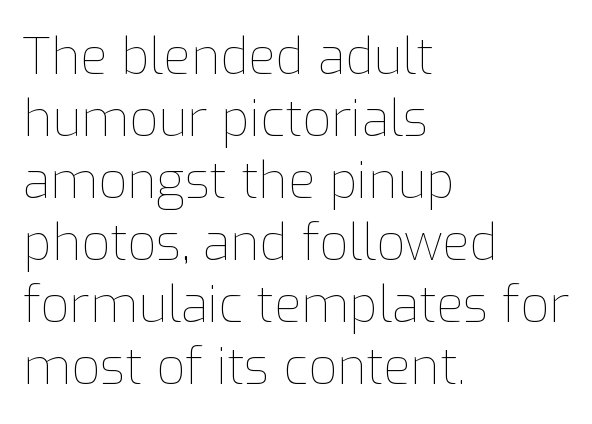
The image shows 50 px thin type, upright; set left-aligned, line spacing 1.24x, normal letter spacing, not underlined; low stroke contrast and a medium x-height.
